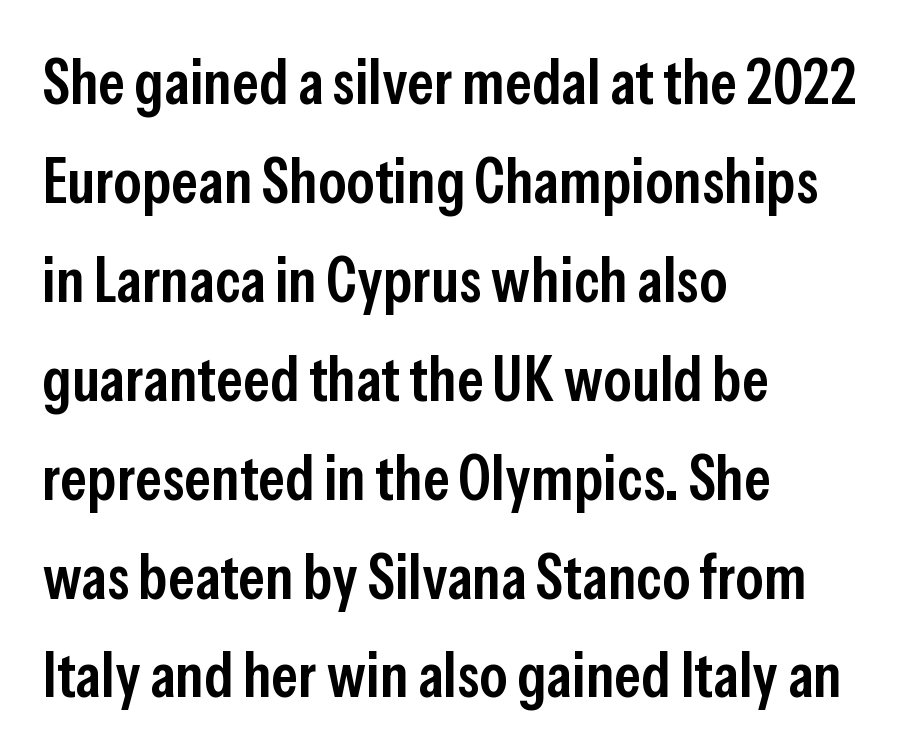
Q: Is the text bold? A: Semi-bold.
Q: Is the text italic (slanted)? A: No, it is upright.
Q: Is the typeface a serif or a sans-serif typeface? A: Sans-serif.
Q: Is the text underlined? A: No.
Q: How is the paragraph aligned? A: Left-aligned.
Q: Is the spacing between letters normal or unusually wide? A: Normal.
Q: Is the spacing between lines tight, normal or loose? A: Normal.
Q: Width (condensed, normal, or wide)? A: Condensed.
Q: Stroke contrast? A: Low.
Q: x-height? A: Medium.
Q: Monospaced? A: No.
